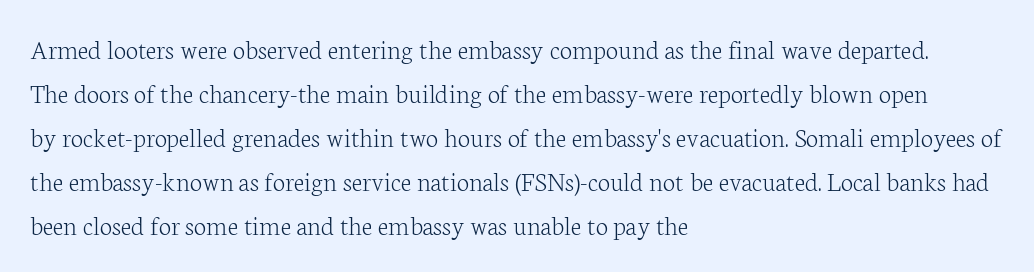
Q: Is the text bold? A: No.
Q: Is the text italic (slanted)? A: No, it is upright.
Q: Is the typeface a serif or a sans-serif typeface? A: Serif.
Q: Is the text underlined? A: No.
Q: How is the paragraph aligned? A: Left-aligned.
Q: Is the spacing between letters normal or unusually wide? A: Normal.
Q: Is the spacing between lines tight, normal or loose? A: Normal.
Q: Width (condensed, normal, or wide)? A: Normal.
Q: Stroke contrast? A: Low.
Q: x-height? A: Medium.
Q: Monospaced? A: No.
